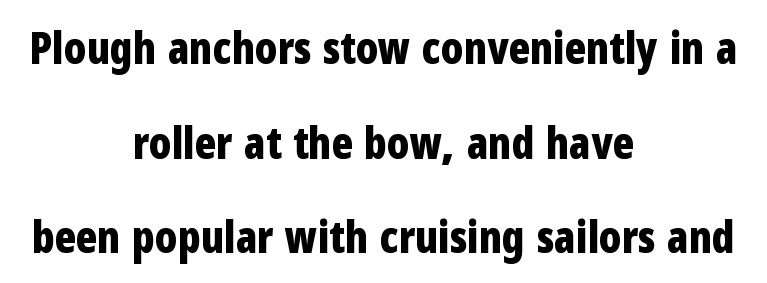
{"serif": "no", "italic": "no", "bold": "yes", "weight": "bold", "width": "condensed", "stroke_contrast": "low", "x_height": "medium", "monospaced": "no", "underline": "no", "align": "center", "line_spacing": "loose", "line_spacing_ratio": 2.15, "letter_spacing": "normal", "letter_spacing_em": 0.0, "glyph_px": 44}
